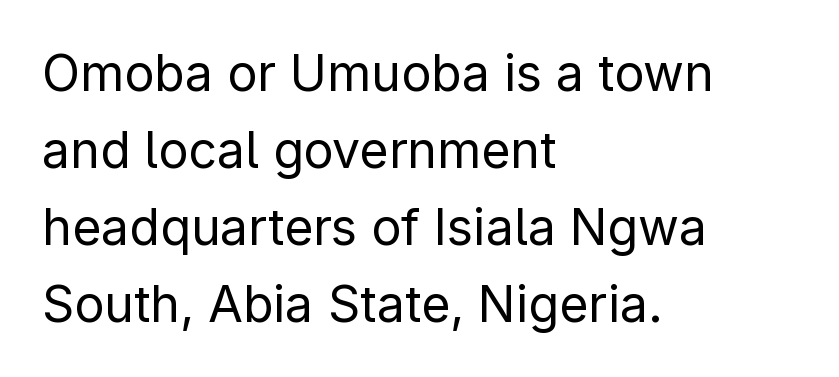
The image shows 50 px regular-weight sans-serif type, upright; set left-aligned, normal line spacing (1.54x), normal letter spacing, not underlined; low stroke contrast and a medium x-height.
